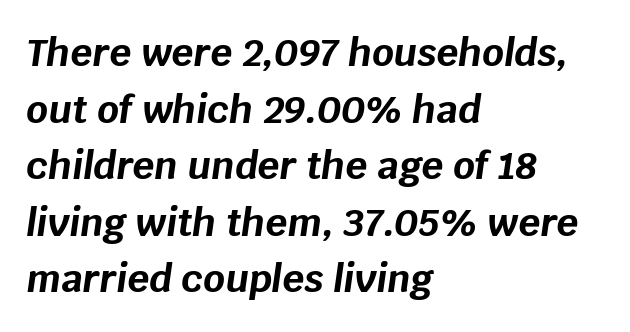
{"italic": "yes", "lean": "right", "slant_degrees": 8, "bold": "yes", "weight": "bold", "width": "normal", "stroke_contrast": "low", "x_height": "large", "monospaced": "no", "underline": "no", "align": "left", "line_spacing": "normal", "line_spacing_ratio": 1.49, "letter_spacing": "normal", "letter_spacing_em": 0.0, "glyph_px": 38}
